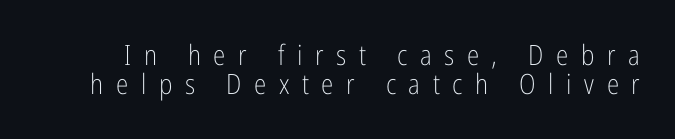
{"serif": "no", "italic": "no", "bold": "no", "weight": "light", "width": "condensed", "stroke_contrast": "low", "x_height": "medium", "monospaced": "no", "underline": "no", "line_spacing": "tight", "line_spacing_ratio": 1.04, "letter_spacing": "wide", "letter_spacing_em": 0.45, "glyph_px": 28}
